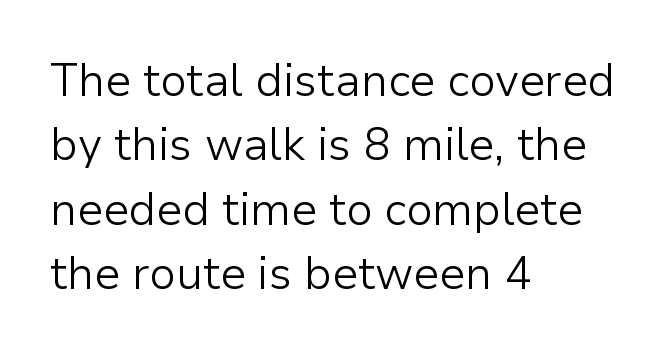
The image shows 45 px light sans-serif type, upright; set left-aligned, normal line spacing (1.43x), normal letter spacing, not underlined; low stroke contrast and a medium x-height.
